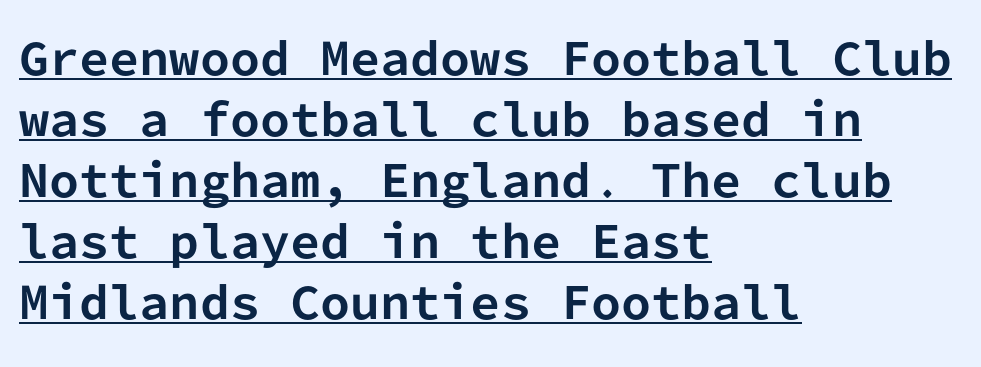
Q: Is the text bold? A: Yes.
Q: Is the text italic (slanted)? A: No, it is upright.
Q: Is the typeface a serif or a sans-serif typeface? A: Sans-serif.
Q: Is the text underlined? A: Yes.
Q: How is the paragraph aligned? A: Left-aligned.
Q: Is the spacing between letters normal or unusually wide? A: Normal.
Q: Is the spacing between lines tight, normal or loose? A: Normal.
Q: Width (condensed, normal, or wide)? A: Normal.
Q: Stroke contrast? A: Low.
Q: x-height? A: Medium.
Q: Monospaced? A: Yes.
